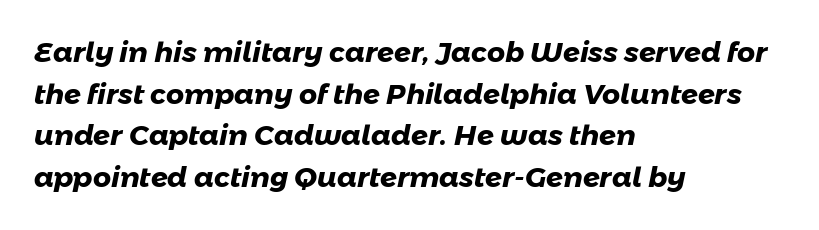
Q: Is the text bold? A: Yes.
Q: Is the typeface a serif or a sans-serif typeface? A: Sans-serif.
Q: Is the text underlined? A: No.
Q: How is the paragraph aligned? A: Left-aligned.
Q: Is the spacing between letters normal or unusually wide? A: Normal.
Q: Is the spacing between lines tight, normal or loose? A: Normal.
Q: Width (condensed, normal, or wide)? A: Normal.
Q: Stroke contrast? A: Low.
Q: x-height? A: Medium.
Q: Monospaced? A: No.
